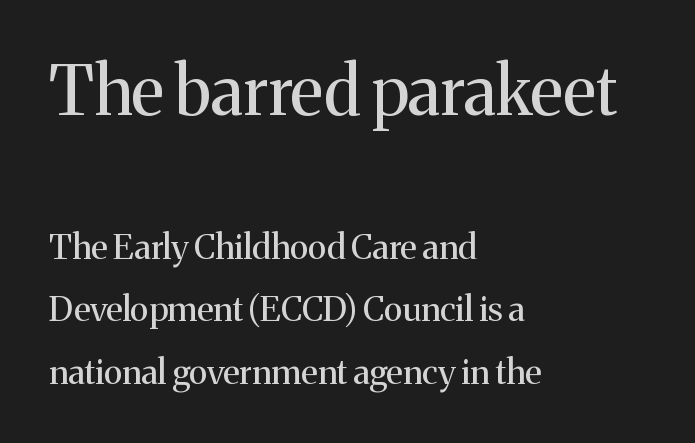
Q: Is the text bold? A: No.
Q: Is the text italic (slanted)? A: No, it is upright.
Q: Is the typeface a serif or a sans-serif typeface? A: Serif.
Q: Is the text underlined? A: No.
Q: How is the paragraph aligned? A: Left-aligned.
Q: Is the spacing between letters normal or unusually wide? A: Normal.
Q: Which block of text is set in a larger size, the first (top) or the second (bottom)? A: The first (top) one.
Q: Width (condensed, normal, or wide)? A: Normal.
Q: Stroke contrast? A: Medium.
Q: x-height? A: Medium.
Q: Monospaced? A: No.
